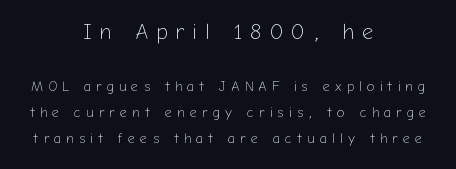
The font's upright variant was chosen for this text. Is the type heavy? It reads as light-to-regular instead. Caption: upper text group enlarged, lower text group reduced. Nobody drew a line under any word here. Spacing between characters has been opened up far beyond the box default.
